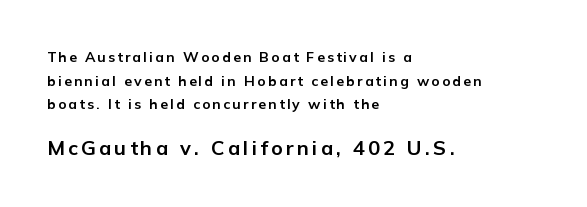
Q: Is the text bold? A: Yes.
Q: Is the text italic (slanted)? A: No, it is upright.
Q: Is the text underlined? A: No.
Q: How is the paragraph aligned? A: Left-aligned.
Q: Is the spacing between lines tight, normal or loose? A: Normal.
Q: Which block of text is set in a larger size, the first (top) or the second (bottom)? A: The second (bottom) one.
